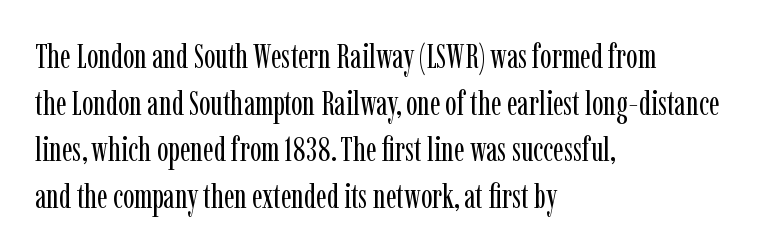
{"serif": "yes", "italic": "no", "bold": "no", "weight": "regular", "width": "condensed", "stroke_contrast": "low", "x_height": "medium", "monospaced": "no", "underline": "no", "align": "left", "line_spacing": "normal", "line_spacing_ratio": 1.37, "letter_spacing": "normal", "letter_spacing_em": 0.0, "glyph_px": 34}
